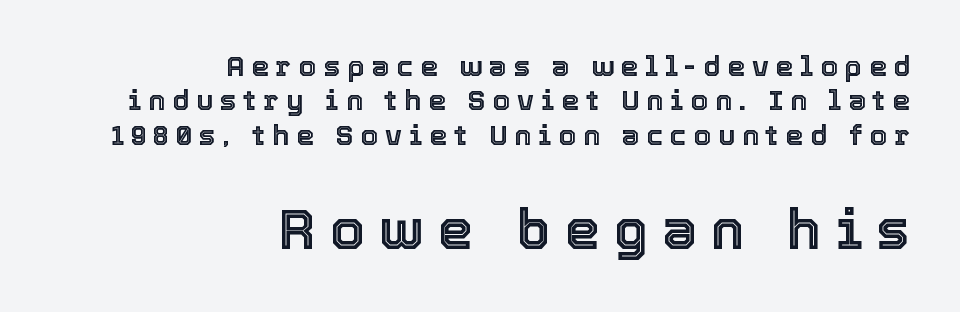
The image shows 56 px text type, upright; set right-aligned, line spacing 1.23x, unusually wide letter spacing (+0.25 em), not underlined; the second (bottom) block is 2.0x larger; a medium x-height.
